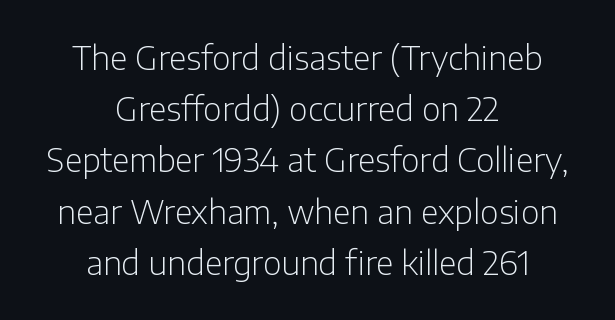
Q: Is the text bold? A: No.
Q: Is the text italic (slanted)? A: No, it is upright.
Q: Is the typeface a serif or a sans-serif typeface? A: Sans-serif.
Q: Is the text underlined? A: No.
Q: How is the paragraph aligned? A: Centered.
Q: Is the spacing between letters normal or unusually wide? A: Normal.
Q: Is the spacing between lines tight, normal or loose? A: Normal.
Q: Width (condensed, normal, or wide)? A: Normal.
Q: Stroke contrast? A: Low.
Q: x-height? A: Medium.
Q: Monospaced? A: No.
